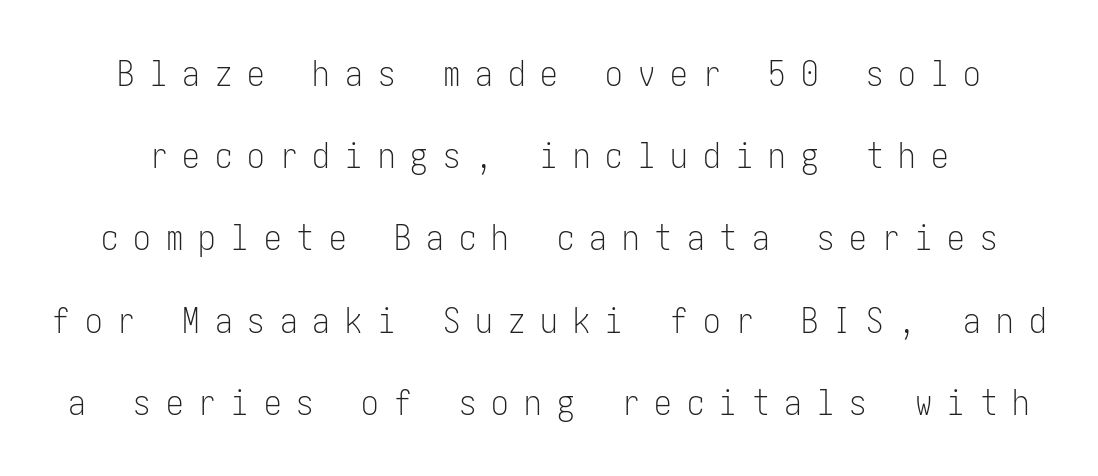
The image shows 35 px light, condensed sans-serif type, upright; set loose line spacing (2.35x), unusually wide letter spacing (+0.43 em), not underlined; low stroke contrast and a medium x-height.
